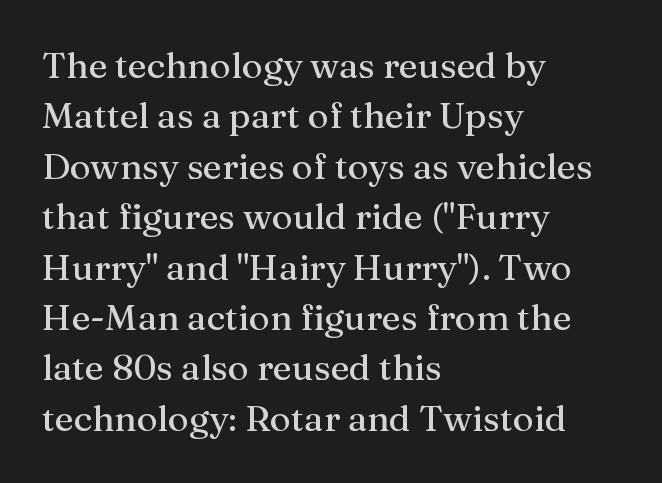
Q: Is the text italic (slanted)? A: No, it is upright.
Q: Is the typeface a serif or a sans-serif typeface? A: Serif.
Q: Is the text underlined? A: No.
Q: How is the paragraph aligned? A: Left-aligned.
Q: Is the spacing between letters normal or unusually wide? A: Normal.
Q: Is the spacing between lines tight, normal or loose? A: Normal.
Q: Width (condensed, normal, or wide)? A: Normal.
Q: Stroke contrast? A: Medium.
Q: x-height? A: Medium.
Q: Monospaced? A: No.
